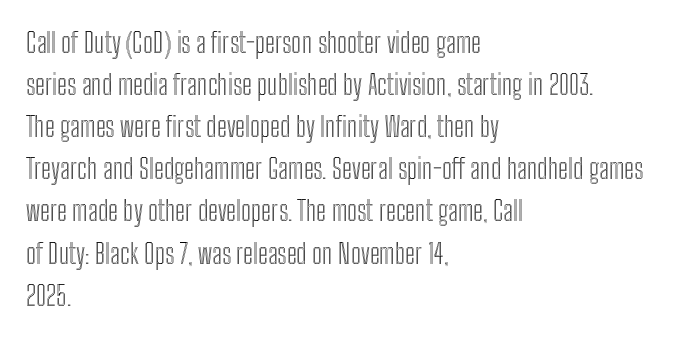
Quick note: underline off. The typesetter chose a ragged-right arrangement here. Posture: straight, roman, zero tilt. Leading: standard. Words appear dense and cohesive because spacing is normal.
